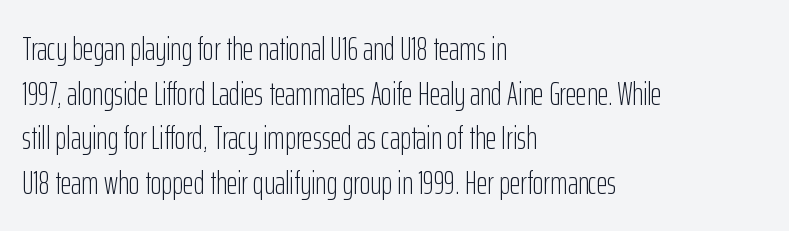
The image shows 33 px light, condensed sans-serif type, upright; set left-aligned, normal line spacing (1.35x), normal letter spacing, not underlined; low stroke contrast and a medium x-height.
